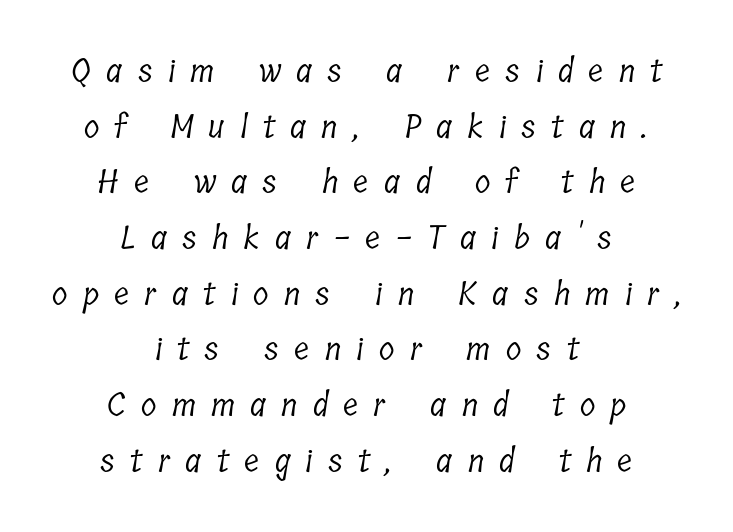
The image shows 32 px light, condensed serif type; set centered, line spacing 1.74x, unusually wide letter spacing (+0.48 em), not underlined; low stroke contrast and a medium x-height.
